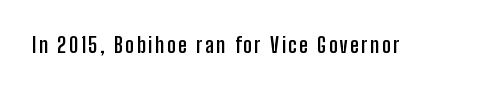
The image shows 21 px bold type, upright; set not underlined.
